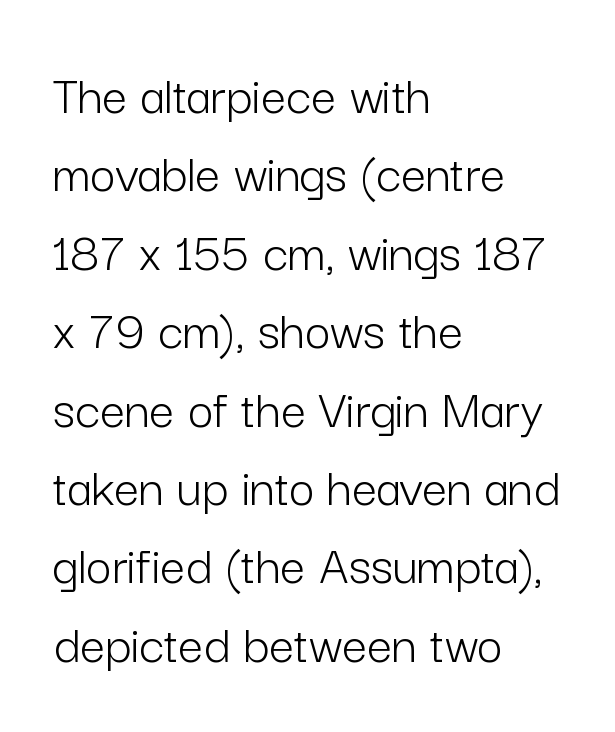
{"serif": "no", "italic": "no", "bold": "no", "weight": "light", "width": "normal", "stroke_contrast": "low", "x_height": "medium", "monospaced": "no", "underline": "no", "align": "left", "line_spacing": "normal", "line_spacing_ratio": 1.4, "letter_spacing": "normal", "letter_spacing_em": 0.0, "glyph_px": 56}
